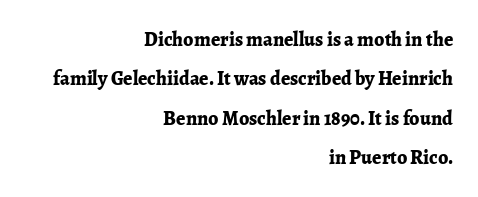
Q: Is the text bold? A: Yes.
Q: Is the text italic (slanted)? A: No, it is upright.
Q: Is the text underlined? A: No.
Q: How is the paragraph aligned? A: Right-aligned.
Q: Is the spacing between letters normal or unusually wide? A: Normal.
Q: Is the spacing between lines tight, normal or loose? A: Loose.
